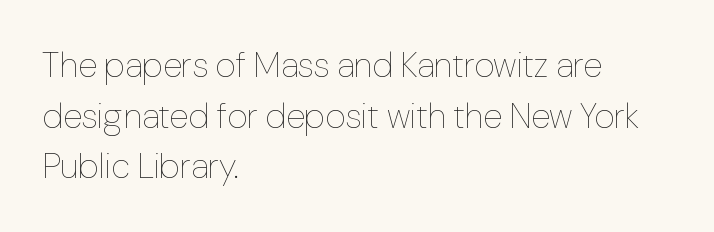
Q: Is the text bold? A: No.
Q: Is the text italic (slanted)? A: No, it is upright.
Q: Is the text underlined? A: No.
Q: How is the paragraph aligned? A: Left-aligned.
Q: Is the spacing between letters normal or unusually wide? A: Normal.
Q: Is the spacing between lines tight, normal or loose? A: Normal.
Q: Width (condensed, normal, or wide)? A: Normal.
Q: Stroke contrast? A: Low.
Q: x-height? A: Medium.
Q: Monospaced? A: No.
